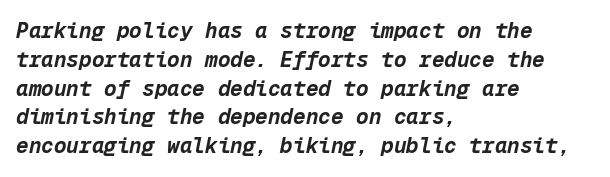
{"italic": "yes", "lean": "right", "slant_degrees": 12, "bold": "yes", "underline": "no", "align": "left", "line_spacing": "normal", "line_spacing_ratio": 1.37, "letter_spacing": "normal", "letter_spacing_em": 0.0, "glyph_px": 21}
